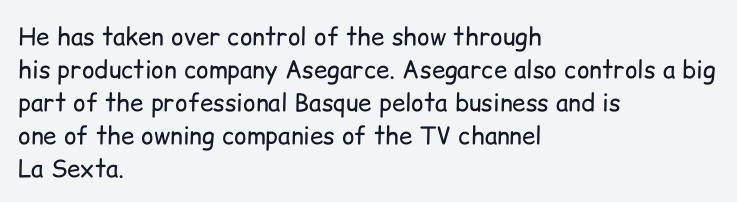
Q: Is the text bold? A: No.
Q: Is the text italic (slanted)? A: No, it is upright.
Q: Is the text underlined? A: No.
Q: How is the paragraph aligned? A: Left-aligned.
Q: Is the spacing between letters normal or unusually wide? A: Normal.
Q: Is the spacing between lines tight, normal or loose? A: Normal.
